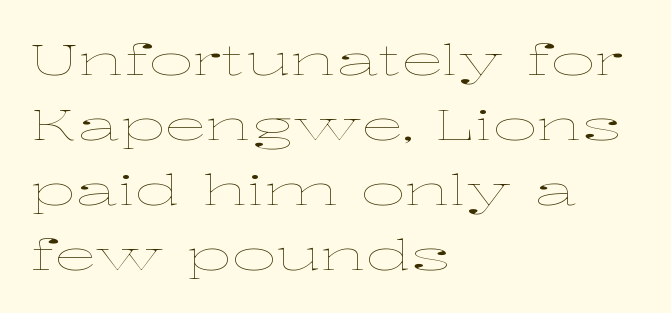
The image shows 43 px thin, wide type, upright; set left-aligned, normal line spacing (1.51x), normal letter spacing, not underlined; low stroke contrast and a medium x-height.
